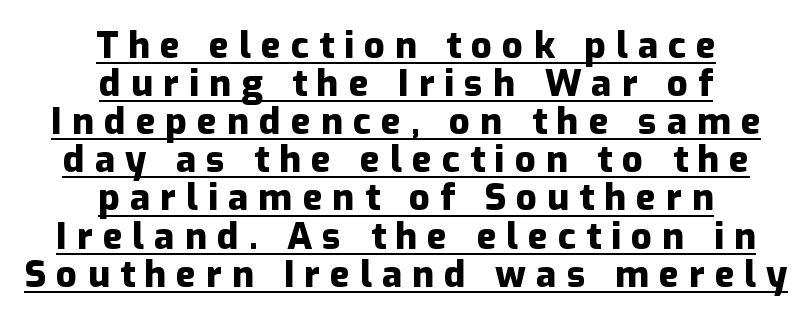
{"serif": "no", "italic": "no", "bold": "yes", "weight": "heavy", "width": "normal", "stroke_contrast": "low", "x_height": "medium", "monospaced": "no", "underline": "yes", "align": "center", "line_spacing": "tight", "line_spacing_ratio": 1.03, "letter_spacing": "wide", "letter_spacing_em": 0.27, "glyph_px": 37}
